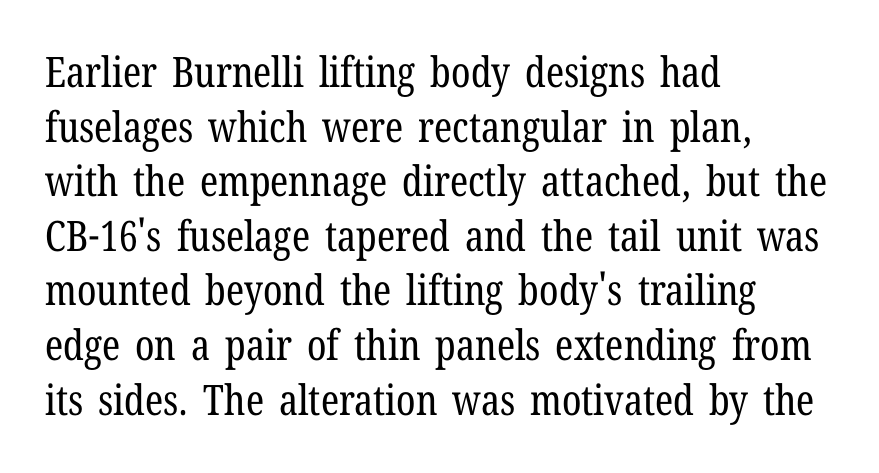
The image shows 42 px regular-weight, condensed serif type, upright; set left-aligned, normal line spacing (1.3x), normal letter spacing, not underlined; low stroke contrast and a medium x-height.
